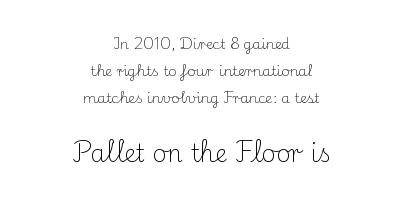
The image shows 24 px text type, upright; set centered, loose line spacing (1.93x), normal letter spacing, not underlined; the second (bottom) block is 1.71x larger.
